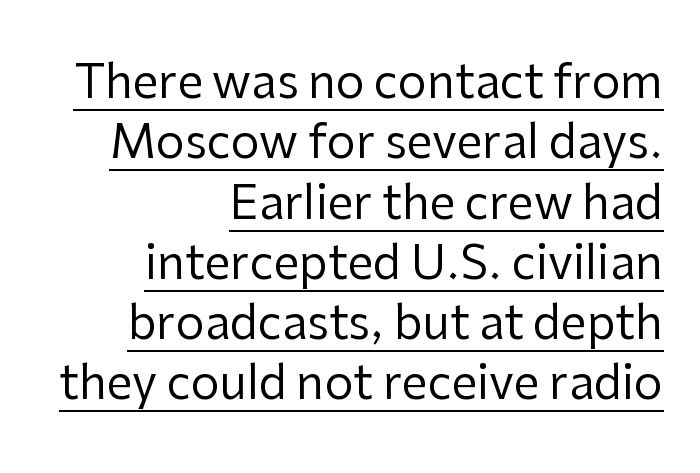
The image shows 46 px regular-weight sans-serif type, upright; set right-aligned, normal line spacing (1.31x), normal letter spacing, underlined; low stroke contrast and a medium x-height.
